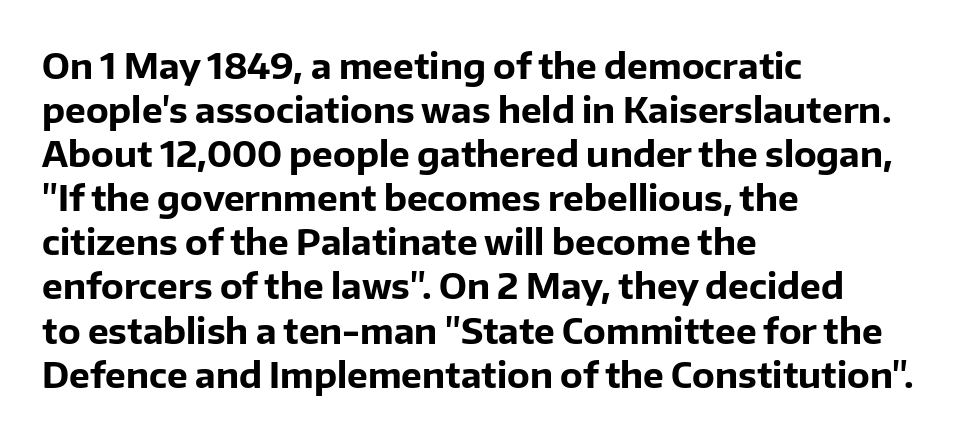
The image shows 35 px bold sans-serif type, upright; set left-aligned, normal line spacing (1.26x), normal letter spacing, not underlined; low stroke contrast and a medium x-height.
